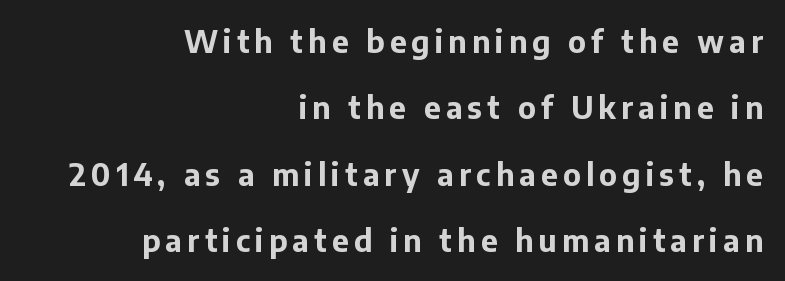
Letters rest on an invisible, unmarked baseline. Style check: upright. The letters are bold, with thick, heavy strokes. Line ends are locked; line starts wander.
